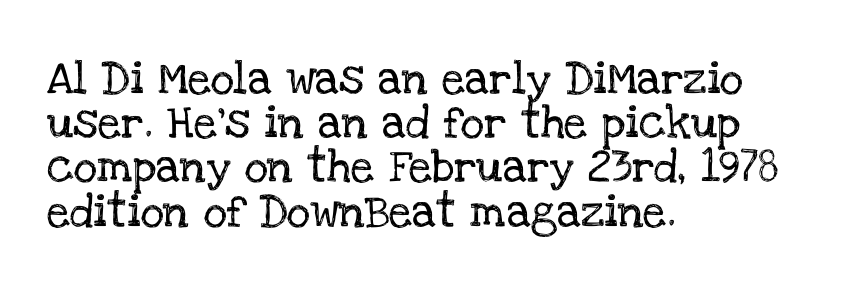
The image shows 33 px serif type, upright; set left-aligned, normal line spacing (1.34x), normal letter spacing, not underlined; low stroke contrast and a large x-height.
